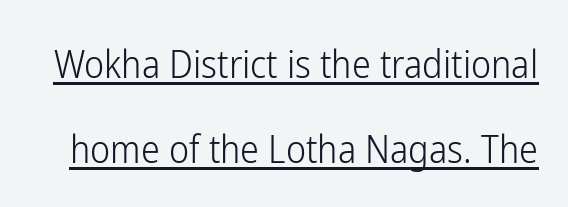
In designer terms, the underline attribute is active on this setting. The typeface chosen for these lines omits serifs. Is this a heavy cut? Hardly; it is regular or lighter. No italicization has been applied; the sample stays upright.
